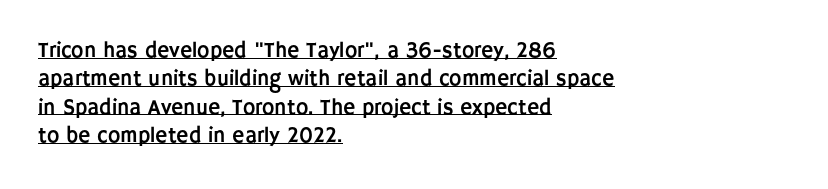
The image shows 21 px text type, upright; set left-aligned, normal line spacing (1.35x), normal letter spacing, underlined.
